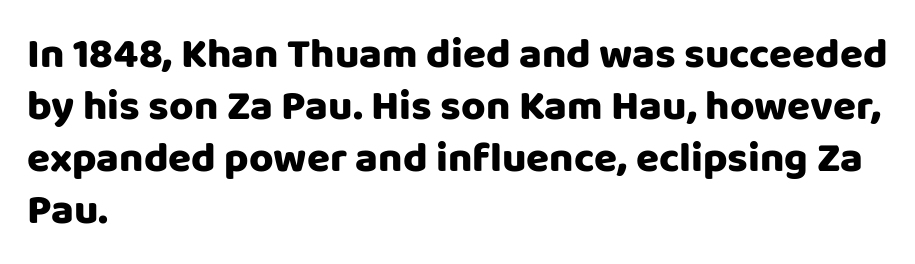
Q: Is the text italic (slanted)? A: No, it is upright.
Q: Is the typeface a serif or a sans-serif typeface? A: Sans-serif.
Q: Is the text underlined? A: No.
Q: How is the paragraph aligned? A: Left-aligned.
Q: Is the spacing between letters normal or unusually wide? A: Normal.
Q: Width (condensed, normal, or wide)? A: Normal.
Q: Stroke contrast? A: Low.
Q: x-height? A: Large.
Q: Monospaced? A: No.
